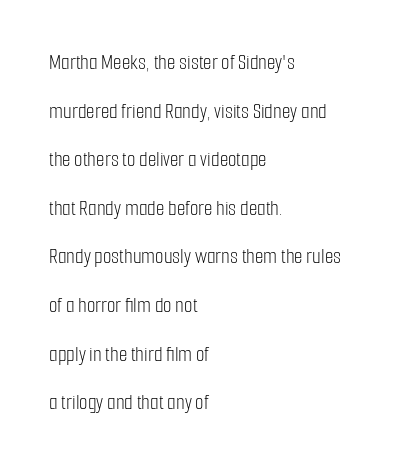
The image shows 22 px text type, upright; set left-aligned, loose line spacing (2.21x), normal letter spacing, not underlined.
